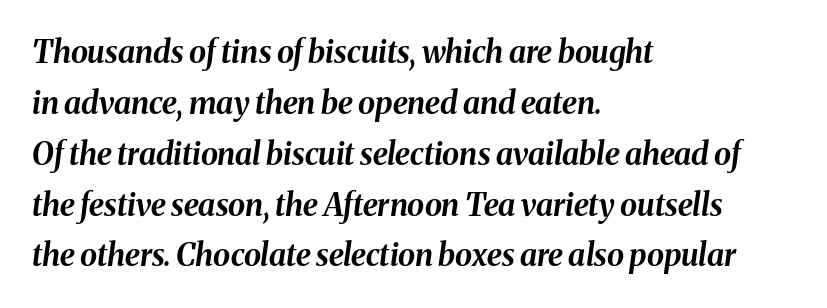
Q: Is the text bold? A: Yes.
Q: Is the text italic (slanted)? A: Yes, it leans right by about 8 degrees.
Q: Is the text underlined? A: No.
Q: How is the paragraph aligned? A: Left-aligned.
Q: Is the spacing between letters normal or unusually wide? A: Normal.
Q: Is the spacing between lines tight, normal or loose? A: Normal.
Q: Width (condensed, normal, or wide)? A: Normal.
Q: Stroke contrast? A: Medium.
Q: x-height? A: Medium.
Q: Monospaced? A: No.
